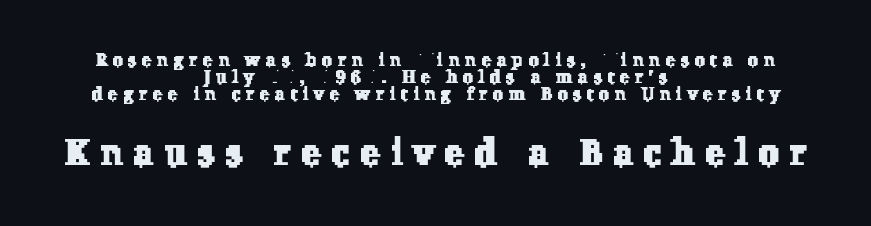
Q: Is the typeface a serif or a sans-serif typeface? A: Serif.
Q: Is the text underlined? A: No.
Q: How is the paragraph aligned? A: Centered.
Q: Is the spacing between letters normal or unusually wide? A: Unusually wide.
Q: Is the spacing between lines tight, normal or loose? A: Tight.
Q: Which block of text is set in a larger size, the first (top) or the second (bottom)? A: The second (bottom) one.
Q: Width (condensed, normal, or wide)? A: Normal.
Q: Stroke contrast? A: Low.
Q: x-height? A: Medium.
Q: Monospaced? A: No.
